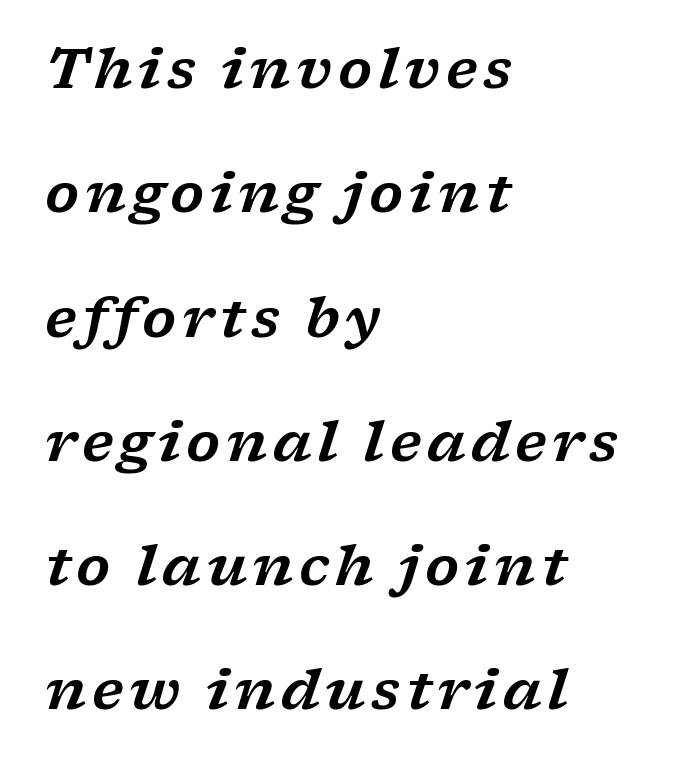
A typesetter would call this proportional, since set widths differ per character. You can tell from the footed stems that serif type was used. Is there much room between lines? Yes — plenty of vertical air separates them. Quick note: underline off. The passage is arranged the way most books set body copy — flush left. The font's italic variant was chosen for this text.
